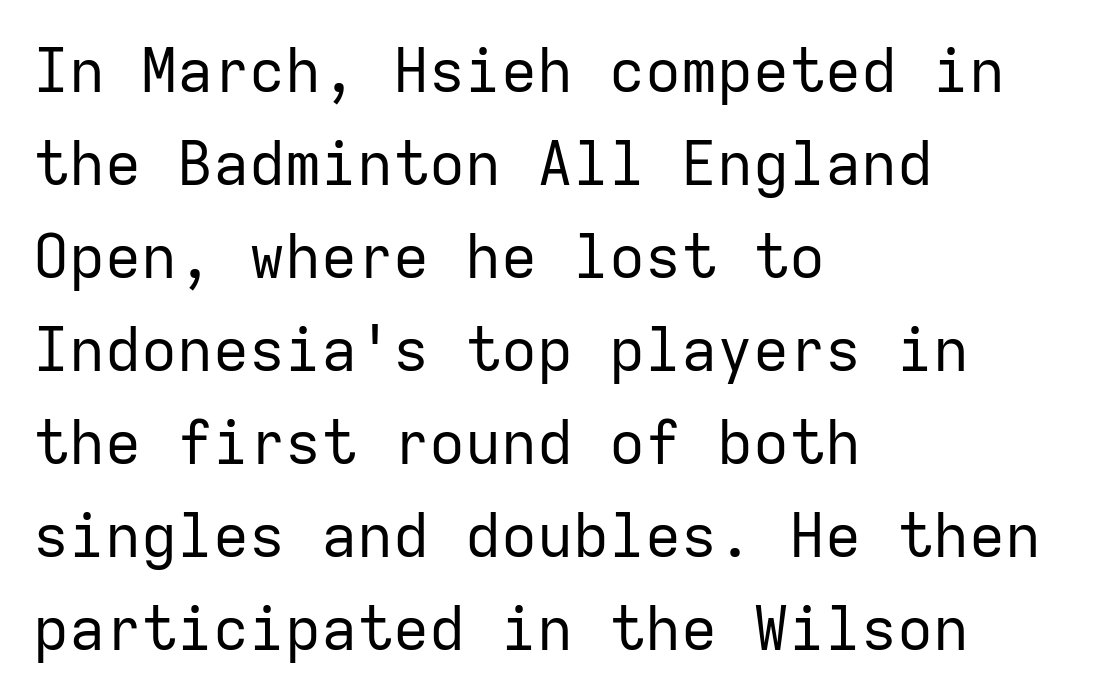
Tall strokes in this sample are plumb rather than angled. Which margin do the lines hug? The left one — the right edge is uneven. The letters look calm and open, with moderate or lighter stems. The passage shown is typed in a monospace face where columns stay perfectly aligned. Glyph-to-glyph distance matches everyday printed text. The specimen omits any rule beneath the text block's lines.
